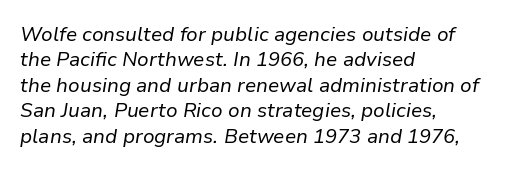
This sample uses plain, unmodified letter spacing. The text block is weighted toward the left margin, trailing off unevenly rightward. Anything drawn beneath the words? Only blank space. The vertical gap from one line to the next is medium. The typography opts for an oblique posture over an upright one.
